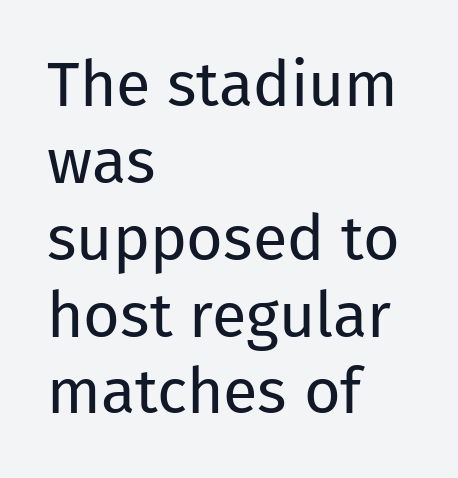
The image shows 63 px regular-weight sans-serif type, upright; set left-aligned, line spacing 1.22x, normal letter spacing, not underlined; low stroke contrast and a medium x-height.
